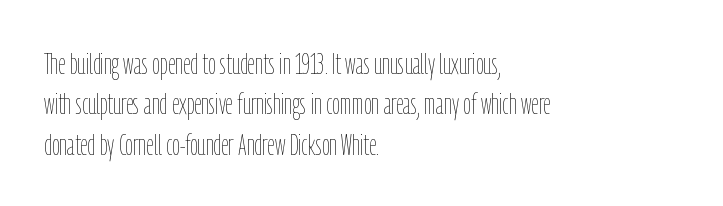
The image shows 30 px thin, condensed type, upright; set left-aligned, normal line spacing (1.35x), normal letter spacing, not underlined; low stroke contrast and a medium x-height.
